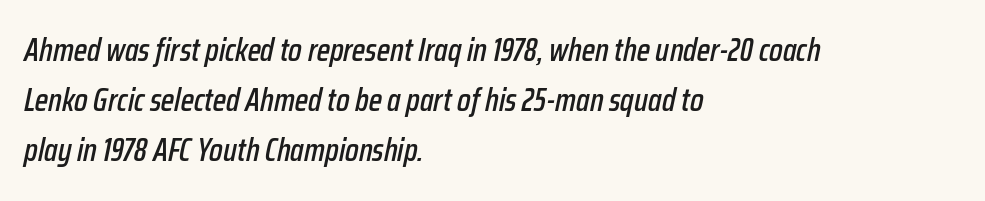
Has an underline been added? It has not. The type is set solid horizontally, with unmodified tracking. Normally led — the rows are evenly, conventionally spaced. Each letter keeps its own natural width here, so spacing adapts to shape.
